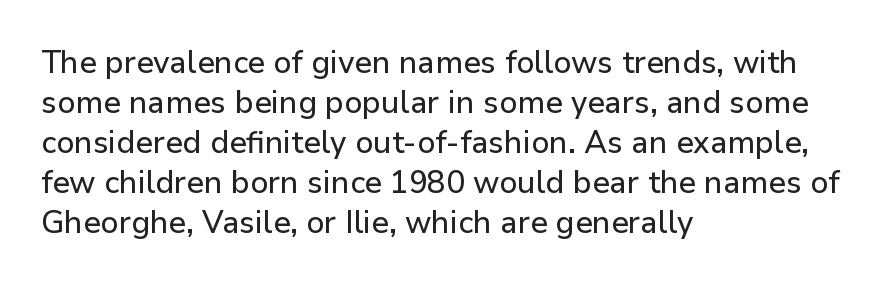
{"serif": "no", "italic": "no", "width": "normal", "stroke_contrast": "low", "x_height": "medium", "monospaced": "no", "underline": "no", "align": "left", "line_spacing": "normal", "line_spacing_ratio": 1.29, "letter_spacing": "normal", "letter_spacing_em": 0.0, "glyph_px": 31}
